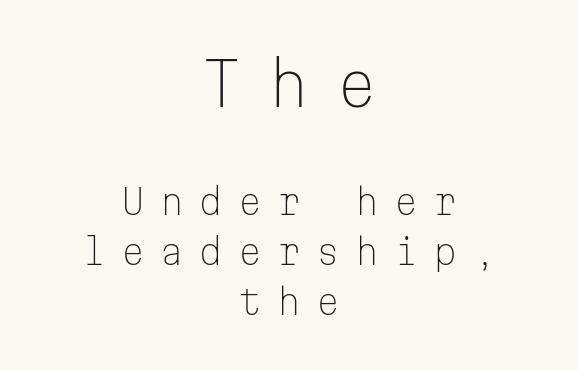
{"serif": "no", "italic": "no", "bold": "no", "weight": "light", "width": "normal", "stroke_contrast": "low", "x_height": "medium", "monospaced": "yes", "underline": "no", "align": "center", "line_spacing": "normal", "line_spacing_ratio": 1.46, "letter_spacing": "wide", "letter_spacing_em": 0.45, "larger_block": "first", "size_ratio": 1.74, "glyph_px": 59}
